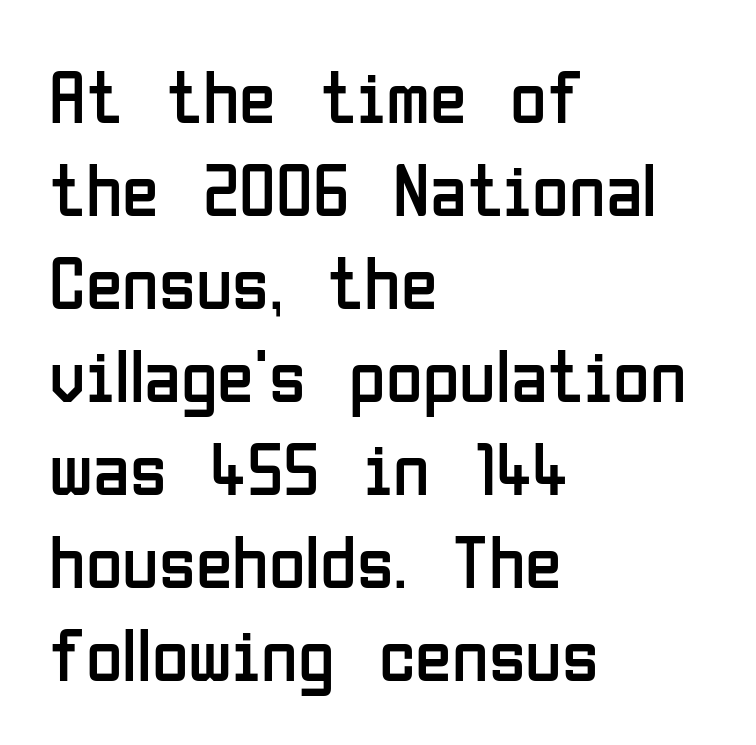
{"serif": "no", "italic": "no", "bold": "no", "weight": "regular", "width": "condensed", "stroke_contrast": "low", "x_height": "medium", "monospaced": "no", "underline": "no", "align": "left", "line_spacing_ratio": 1.24, "letter_spacing": "normal", "letter_spacing_em": 0.0, "glyph_px": 75}
